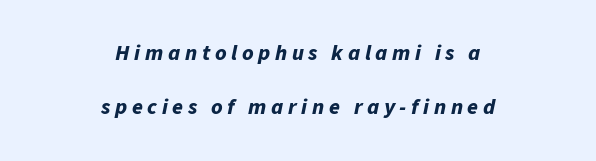
Q: Is the text bold? A: Yes.
Q: Is the text italic (slanted)? A: Yes, it leans right by about 11 degrees.
Q: Is the text underlined? A: No.
Q: How is the paragraph aligned? A: Centered.
Q: Is the spacing between letters normal or unusually wide? A: Unusually wide.
Q: Is the spacing between lines tight, normal or loose? A: Loose.
